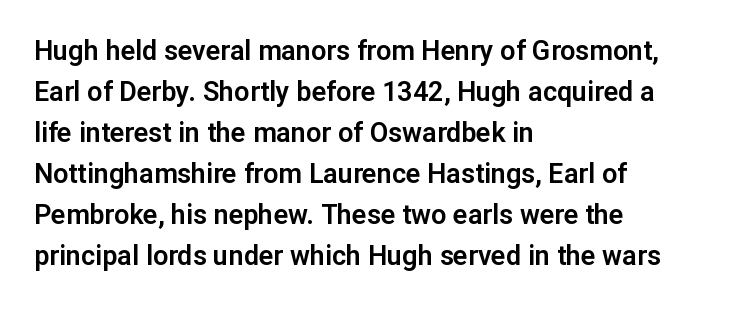
The image shows 27 px text type, upright; set left-aligned, normal line spacing (1.52x), normal letter spacing, not underlined.
